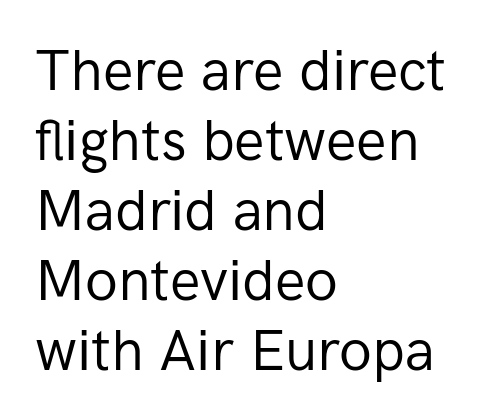
Q: Is the text bold? A: No.
Q: Is the text italic (slanted)? A: No, it is upright.
Q: Is the typeface a serif or a sans-serif typeface? A: Sans-serif.
Q: Is the text underlined? A: No.
Q: How is the paragraph aligned? A: Left-aligned.
Q: Is the spacing between letters normal or unusually wide? A: Normal.
Q: Width (condensed, normal, or wide)? A: Normal.
Q: Stroke contrast? A: Low.
Q: x-height? A: Medium.
Q: Monospaced? A: No.
